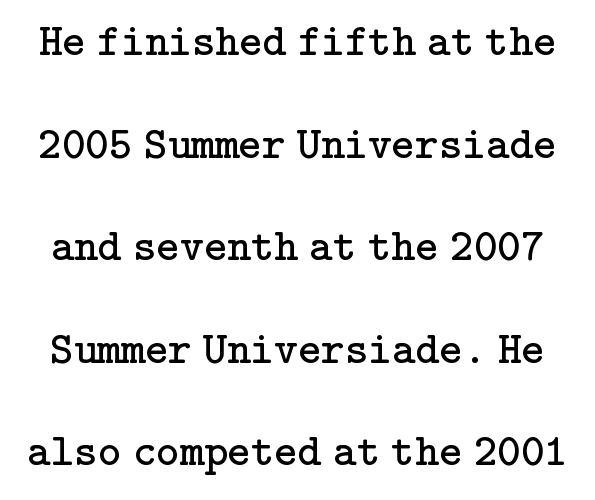
The image shows 45 px regular-weight serif type, upright; set loose line spacing (2.28x), normal letter spacing, not underlined; low stroke contrast and a medium x-height.
